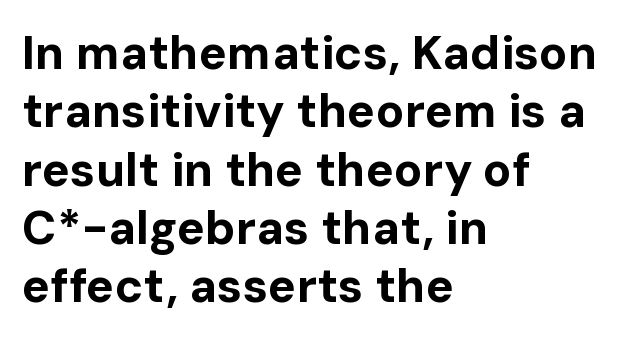
The image shows 47 px bold sans-serif type, upright; set left-aligned, line spacing 1.24x, normal letter spacing, not underlined; low stroke contrast and a medium x-height.
